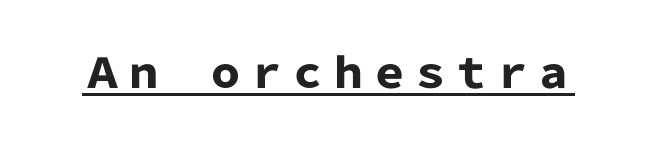
{"serif": "no", "italic": "no", "bold": "yes", "weight": "heavy", "width": "normal", "stroke_contrast": "low", "x_height": "medium", "monospaced": "no", "underline": "yes", "letter_spacing": "normal", "letter_spacing_em": 0.0, "glyph_px": 41}
